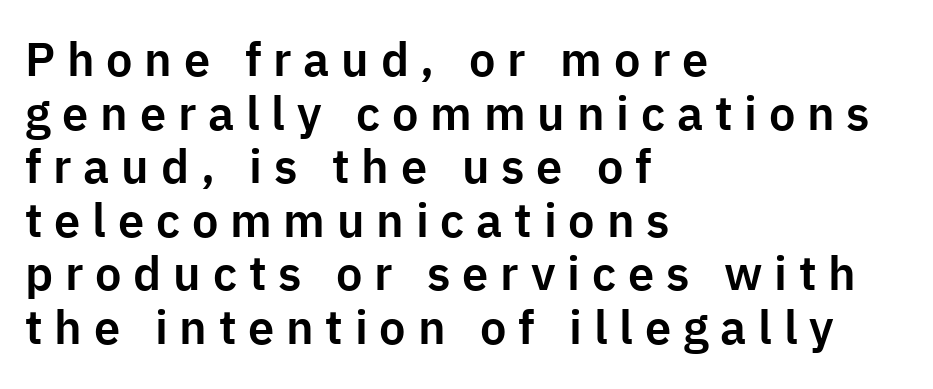
The image shows 47 px sans-serif type, upright; set left-aligned, tight line spacing (1.14x), unusually wide letter spacing (+0.25 em), not underlined; low stroke contrast and a medium x-height.
